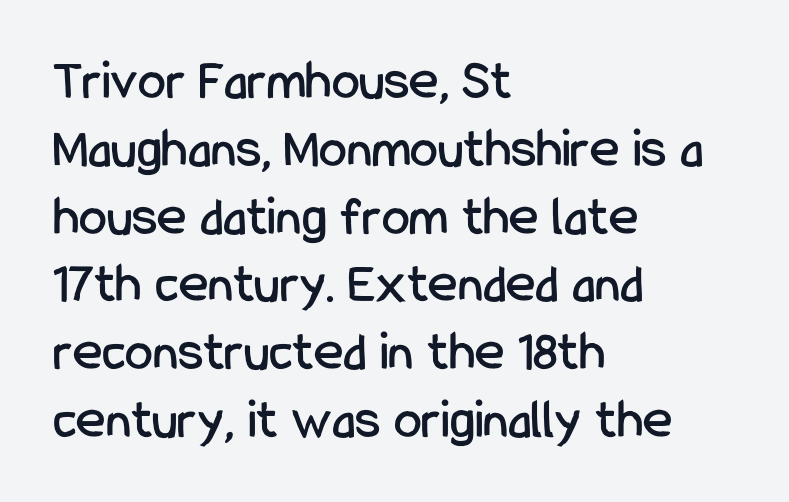
Short note: letters normally spaced. This rendering employs a face without finishing strokes, i.e., a sans-serif. The letters stand upright; this is a roman face. Each letter keeps its own natural width here, so spacing adapts to shape.
